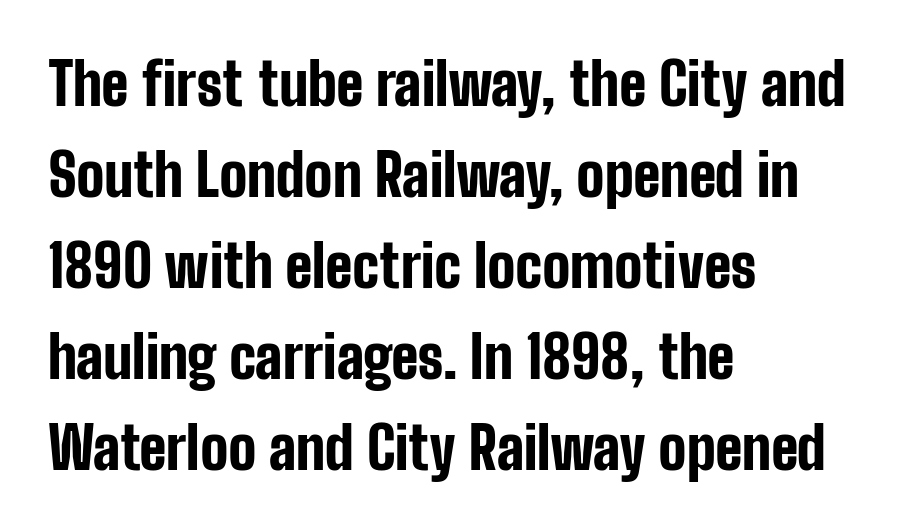
The image shows 58 px bold, condensed sans-serif type, upright; set left-aligned, normal line spacing (1.57x), normal letter spacing, not underlined; low stroke contrast and a medium x-height.
